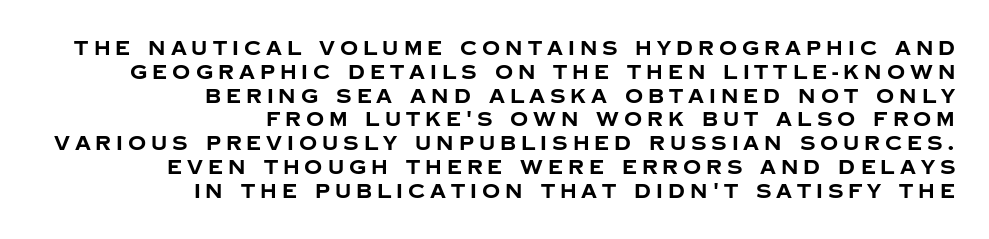
The image shows 20 px bold type, upright; set right-aligned, line spacing 1.19x, unusually wide letter spacing (+0.25 em), not underlined.
